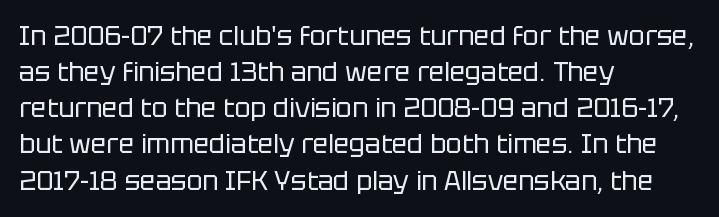
The image shows 26 px text type, upright; set left-aligned, normal line spacing (1.39x), normal letter spacing, not underlined.
